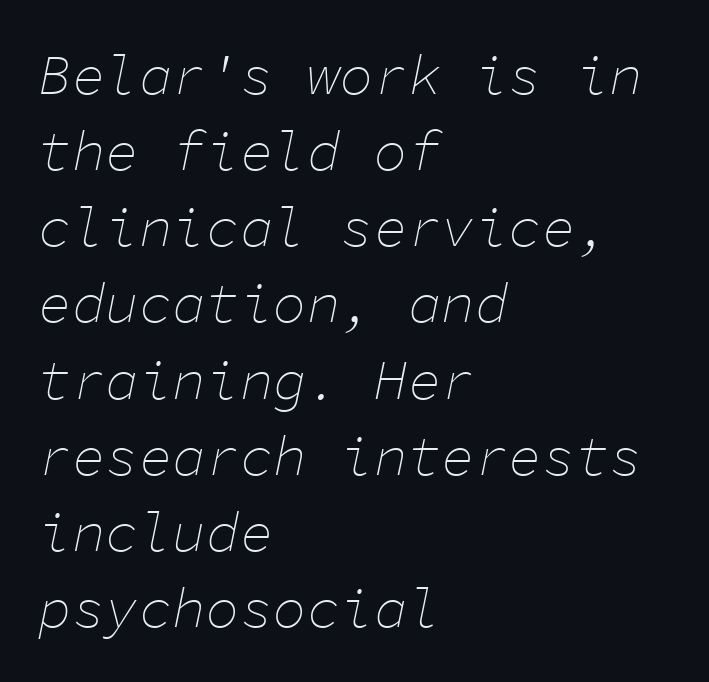
Words appear dense and cohesive because spacing is normal. Short and long lines alike share a common starting point at left. The lines sit at an ordinary, default distance from one another. Fixed-width glyphs throughout — classic coding-font behaviour. Italic: yes, the glyphs are oblique. Is this a heavy cut? Hardly; it is regular or lighter.
